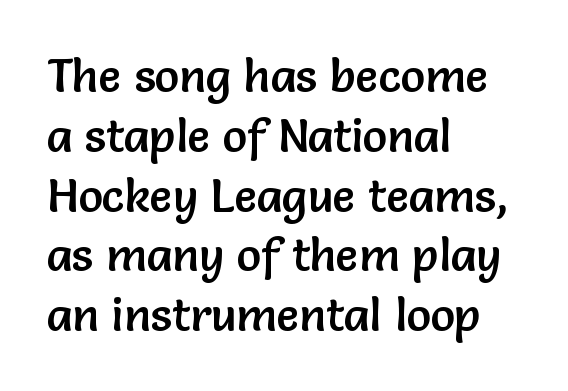
Q: Is the text italic (slanted)? A: No, it is upright.
Q: Is the typeface a serif or a sans-serif typeface? A: Sans-serif.
Q: Is the text underlined? A: No.
Q: How is the paragraph aligned? A: Left-aligned.
Q: Is the spacing between letters normal or unusually wide? A: Normal.
Q: Is the spacing between lines tight, normal or loose? A: Normal.
Q: Width (condensed, normal, or wide)? A: Normal.
Q: Stroke contrast? A: Low.
Q: x-height? A: Medium.
Q: Monospaced? A: No.
